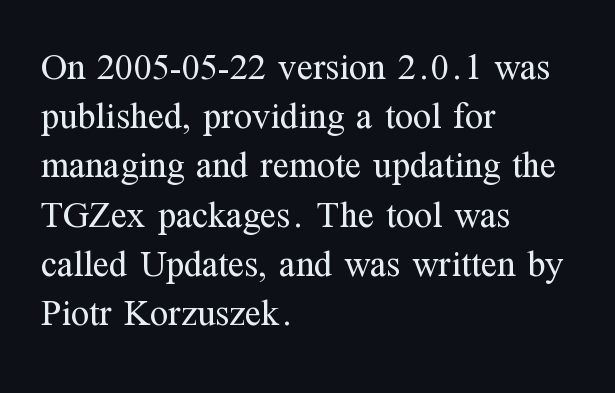
The specimen omits any rule beneath the text block's lines. Each letter keeps its own natural width here, so spacing adapts to shape. Every character sits straight up, as roman type does. Weight class: somewhere from thin through regular. Nobody touched the tracking dial on this one. If you measured baseline to baseline, you'd find a middling distance.
